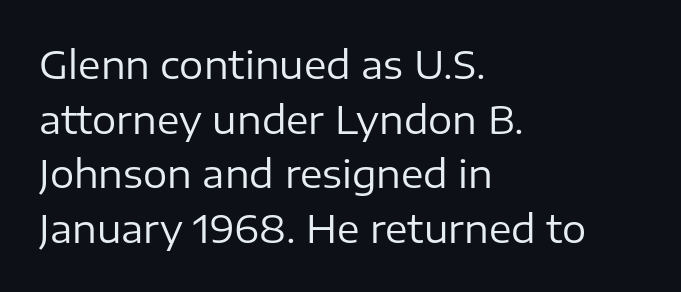
The image shows 38 px regular-weight sans-serif type, upright; set left-aligned, normal line spacing (1.44x), normal letter spacing, not underlined; low stroke contrast and a medium x-height.
